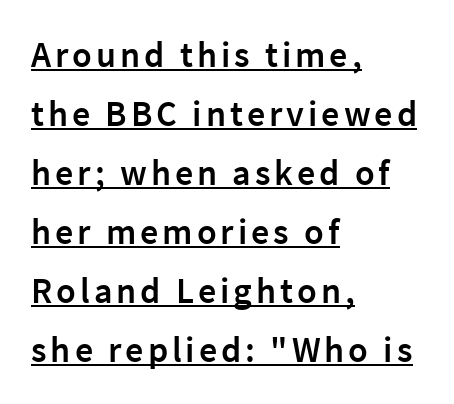
Q: Is the text bold? A: Semi-bold.
Q: Is the text italic (slanted)? A: No, it is upright.
Q: Is the typeface a serif or a sans-serif typeface? A: Sans-serif.
Q: Is the text underlined? A: Yes.
Q: How is the paragraph aligned? A: Left-aligned.
Q: Is the spacing between lines tight, normal or loose? A: Normal.
Q: Width (condensed, normal, or wide)? A: Normal.
Q: Stroke contrast? A: Low.
Q: x-height? A: Medium.
Q: Monospaced? A: No.
